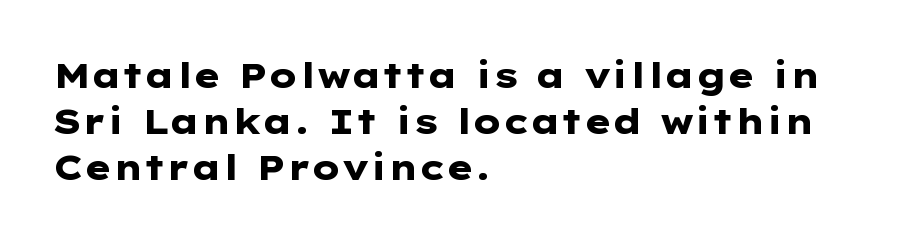
{"serif": "no", "italic": "no", "bold": "yes", "weight": "heavy", "width": "wide", "stroke_contrast": "low", "x_height": "medium", "monospaced": "no", "underline": "no", "align": "left", "line_spacing": "normal", "line_spacing_ratio": 1.31, "letter_spacing": "normal", "letter_spacing_em": 0.0, "glyph_px": 35}
